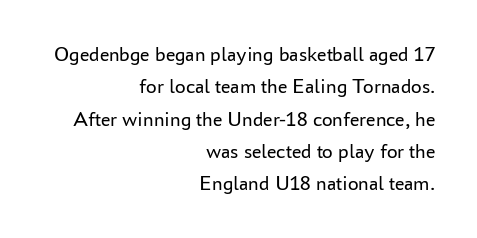
The image shows 21 px text type, upright; set right-aligned, normal line spacing (1.54x), normal letter spacing, not underlined.
